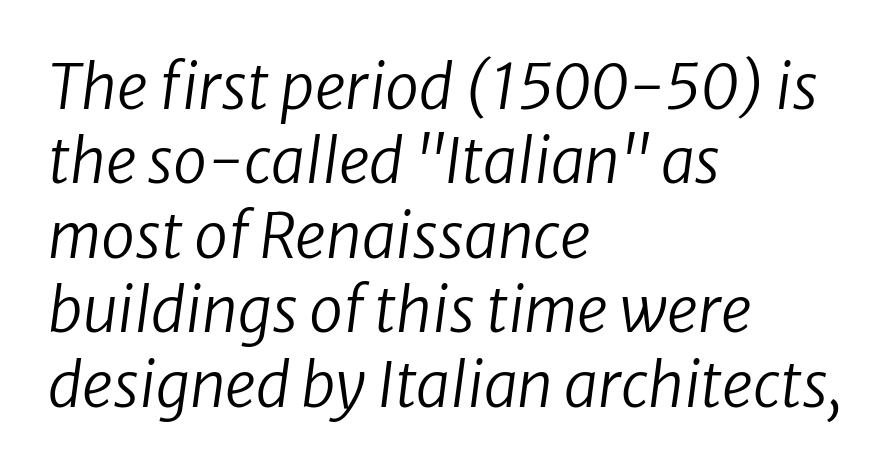
The image shows 61 px regular-weight sans-serif type; set left-aligned, line spacing 1.22x, normal letter spacing, not underlined; low stroke contrast and a medium x-height.
